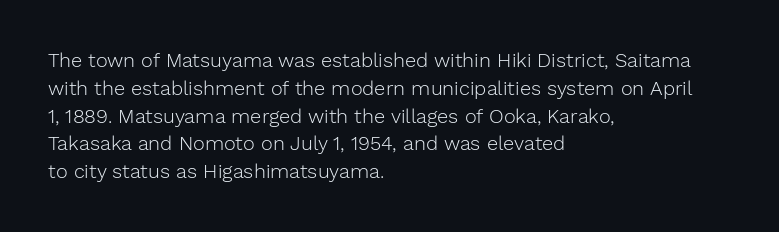
Nothing heavy about these letters — not bold at all. Compared with a centered layout, this one pins lines to the left instead. Spacing between characters is what you'd get straight out of the box. Posture: vertical. Anything drawn beneath the words? Only blank space.
